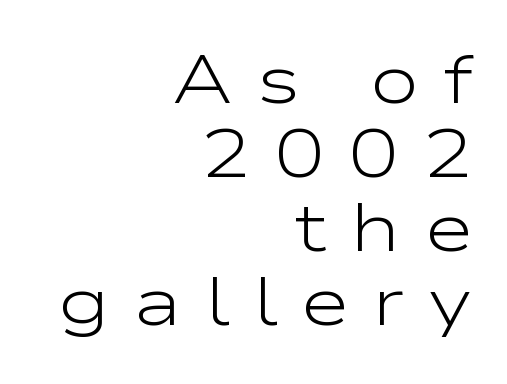
The image shows 68 px light, wide sans-serif type, upright; set right-aligned, tight line spacing (1.09x), unusually wide letter spacing (+0.34 em), not underlined; low stroke contrast and a medium x-height.
